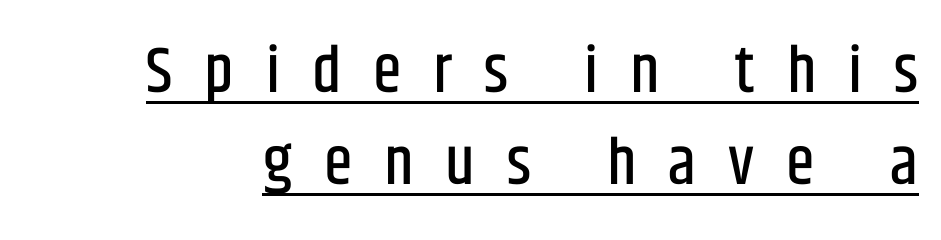
{"serif": "no", "italic": "no", "width": "condensed", "stroke_contrast": "low", "x_height": "large", "monospaced": "no", "underline": "yes", "line_spacing": "normal", "line_spacing_ratio": 1.42, "letter_spacing": "wide", "letter_spacing_em": 0.49, "glyph_px": 65}
